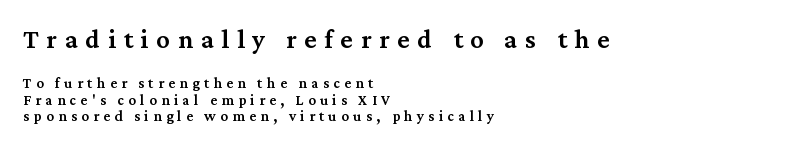
The image shows 27 px text type, upright; set left-aligned, tight line spacing (1.1x), unusually wide letter spacing (+0.29 em), not underlined; the first (top) block is 1.8x larger.
